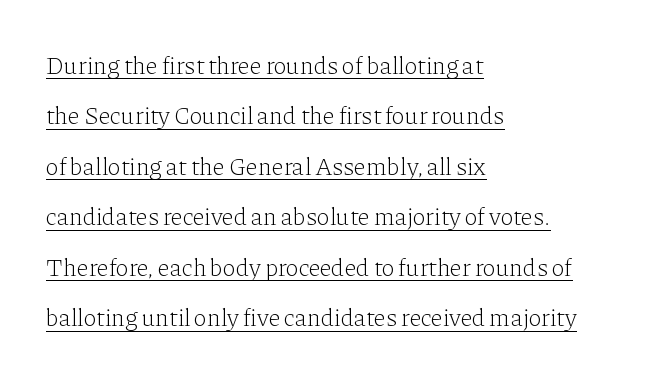
Q: Is the text bold? A: No.
Q: Is the text italic (slanted)? A: No, it is upright.
Q: Is the text underlined? A: Yes.
Q: How is the paragraph aligned? A: Left-aligned.
Q: Is the spacing between letters normal or unusually wide? A: Normal.
Q: Is the spacing between lines tight, normal or loose? A: Loose.
